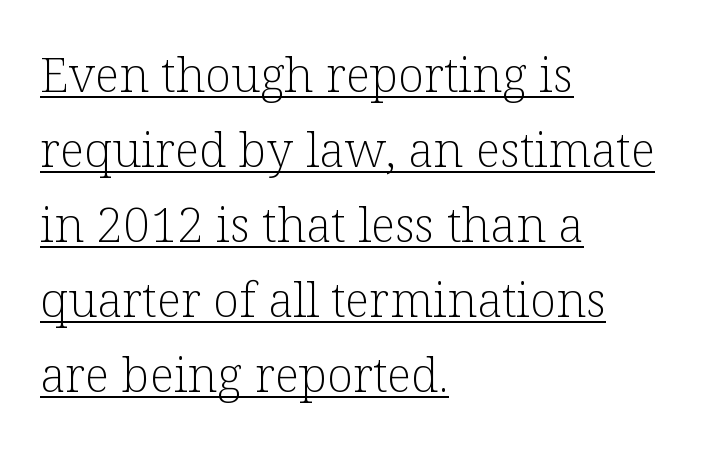
This sample has the flowing, uneven cadence of proportional lettering. The text block is weighted toward the left margin, trailing off unevenly rightward. Baseline-to-baseline distance is the conventional proportion of letter height. Like a heading marked for emphasis, these lines bear an underscore. Students, note that the glyphs here touch the page at normal intervals. A roman cut, with each character standing at attention.
